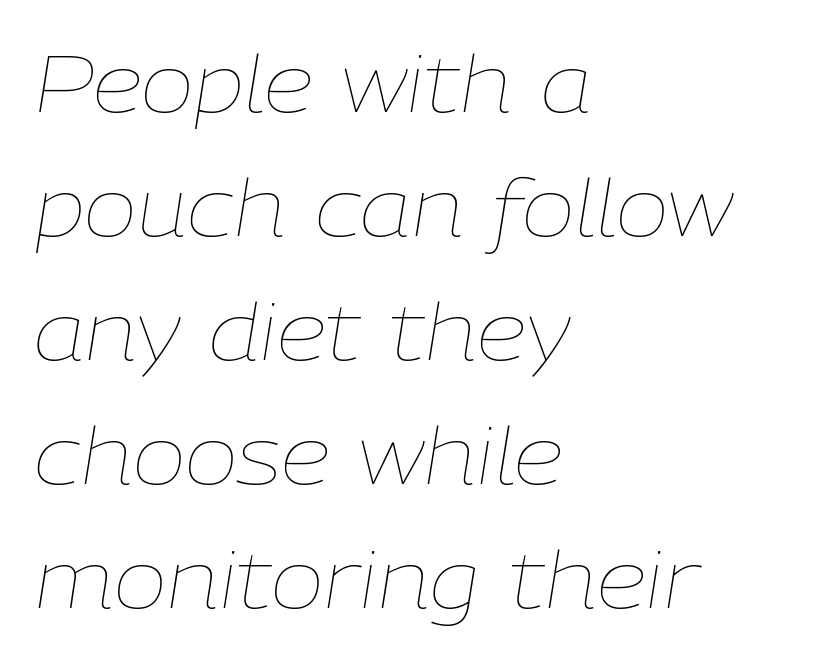
The image shows 80 px thin type, italic (leaning right); set left-aligned, normal line spacing (1.55x), normal letter spacing, not underlined; low stroke contrast and a medium x-height.
